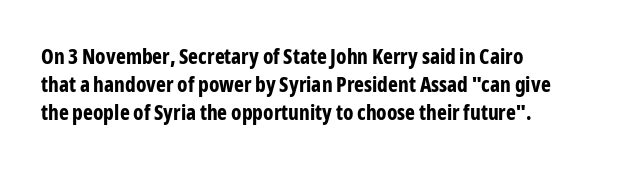
Q: Is the text bold? A: Yes.
Q: Is the text italic (slanted)? A: No, it is upright.
Q: Is the text underlined? A: No.
Q: How is the paragraph aligned? A: Left-aligned.
Q: Is the spacing between letters normal or unusually wide? A: Normal.
Q: Is the spacing between lines tight, normal or loose? A: Normal.
